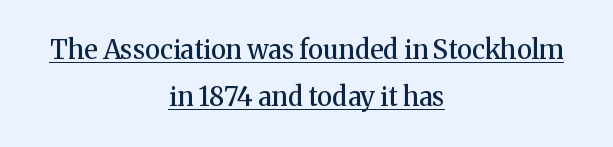
The image shows 26 px text type, upright; set centered, line spacing 1.79x, normal letter spacing, underlined.
